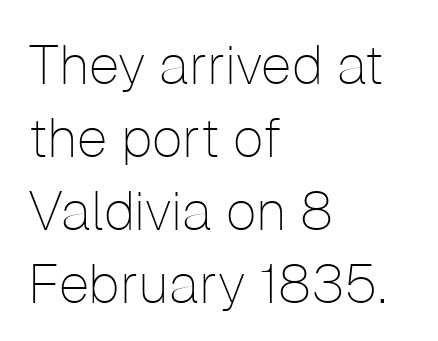
The image shows 55 px thin sans-serif type, upright; set left-aligned, normal line spacing (1.33x), normal letter spacing, not underlined; low stroke contrast and a medium x-height.
